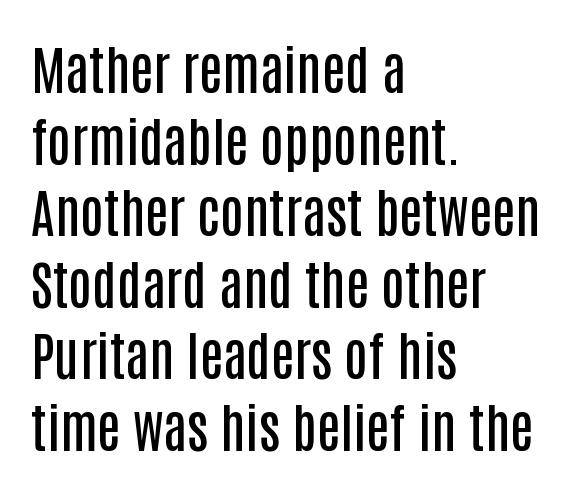
The image shows 53 px semibold, condensed sans-serif type, upright; set left-aligned, normal line spacing (1.35x), normal letter spacing, not underlined; low stroke contrast and a large x-height.
